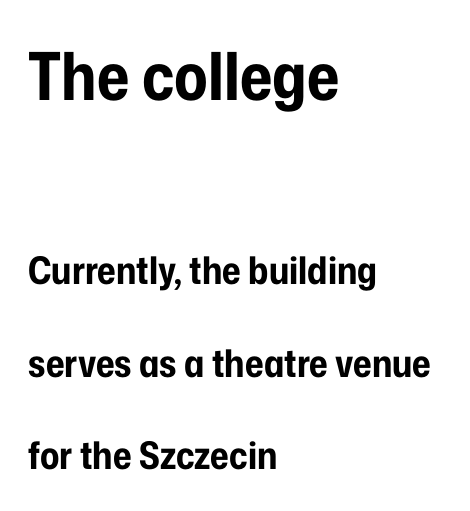
{"serif": "no", "italic": "no", "bold": "yes", "weight": "bold", "width": "condensed", "stroke_contrast": "low", "x_height": "medium", "monospaced": "no", "underline": "no", "align": "left", "line_spacing": "loose", "line_spacing_ratio": 2.44, "letter_spacing": "normal", "letter_spacing_em": 0.0, "larger_block": "first", "size_ratio": 1.74, "glyph_px": 66}
